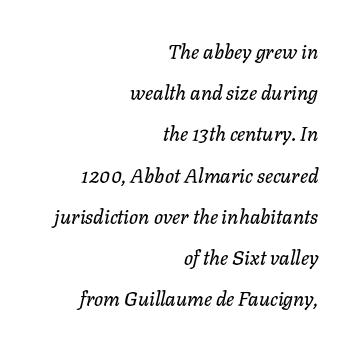
Default kerning and tracking; the words read as compact shapes. The leading is generous, giving the passage an open texture. No word sits above an underline. A flush-right, rag-left setting is used for this passage.
